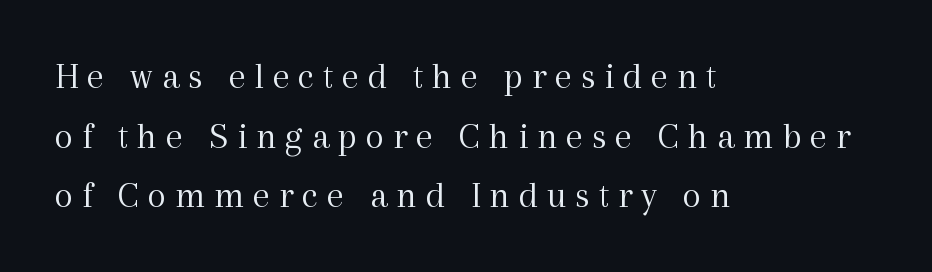
Q: Is the text bold? A: No.
Q: Is the text italic (slanted)? A: No, it is upright.
Q: Is the typeface a serif or a sans-serif typeface? A: Serif.
Q: Is the text underlined? A: No.
Q: How is the paragraph aligned? A: Left-aligned.
Q: Is the spacing between letters normal or unusually wide? A: Unusually wide.
Q: Is the spacing between lines tight, normal or loose? A: Normal.
Q: Width (condensed, normal, or wide)? A: Normal.
Q: x-height? A: Medium.
Q: Monospaced? A: No.
